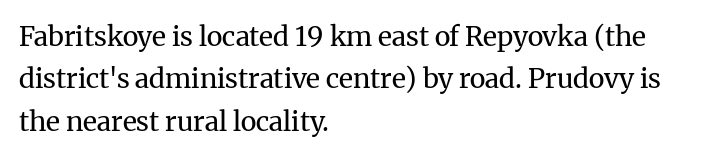
Characters follow at the spacing the type designer built in. Where is the straight margin? On the left. Weight: regular or lighter. Check the space under the baseline: it is left empty. Each new line begins a customary step beneath the previous one.
